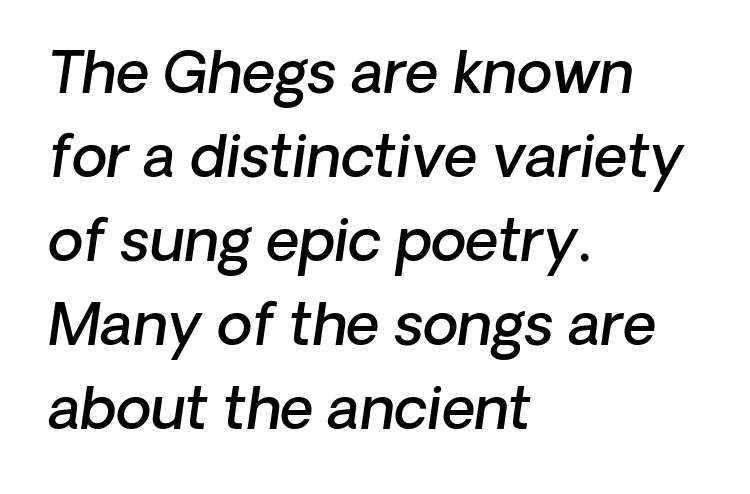
{"italic": "yes", "lean": "right", "slant_degrees": 8, "bold": "semi", "weight": "semibold", "width": "normal", "stroke_contrast": "low", "x_height": "medium", "monospaced": "no", "underline": "no", "align": "left", "line_spacing": "normal", "line_spacing_ratio": 1.45, "letter_spacing": "normal", "letter_spacing_em": 0.0, "glyph_px": 58}
